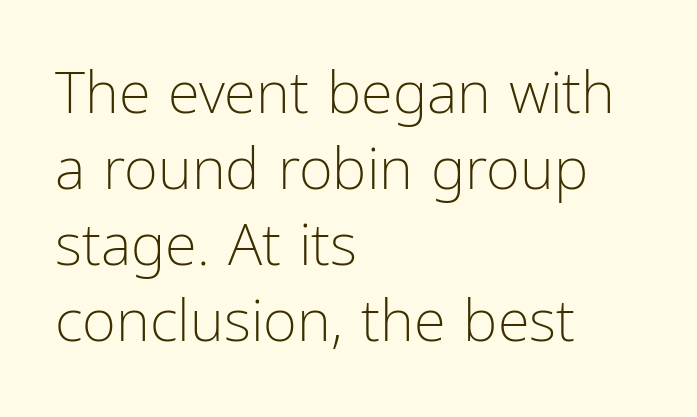
The image shows 58 px light, condensed sans-serif type, upright; set left-aligned, normal line spacing (1.31x), normal letter spacing, not underlined; low stroke contrast and a medium x-height.
